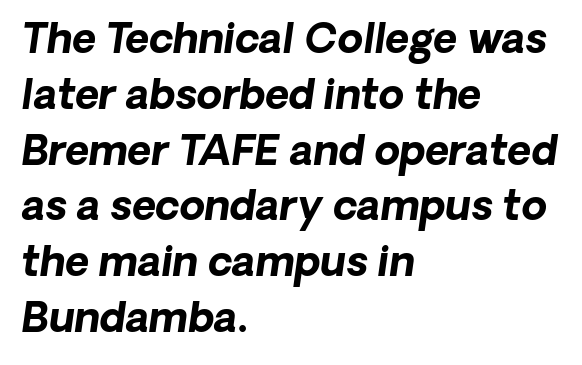
{"serif": "no", "bold": "yes", "weight": "bold", "width": "normal", "stroke_contrast": "low", "x_height": "medium", "monospaced": "no", "underline": "no", "align": "left", "line_spacing": "normal", "line_spacing_ratio": 1.36, "letter_spacing": "normal", "letter_spacing_em": 0.0, "glyph_px": 41}
